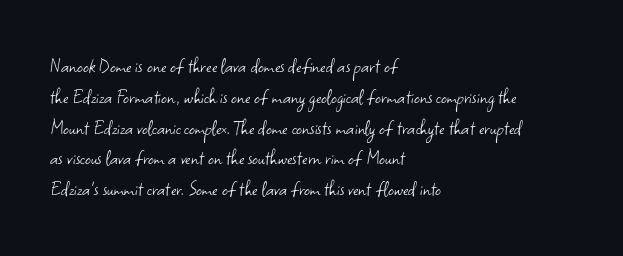
Q: Is the text bold? A: No.
Q: Is the text italic (slanted)? A: Yes.
Q: Is the text underlined? A: No.
Q: How is the paragraph aligned? A: Left-aligned.
Q: Is the spacing between letters normal or unusually wide? A: Normal.
Q: Is the spacing between lines tight, normal or loose? A: Normal.
